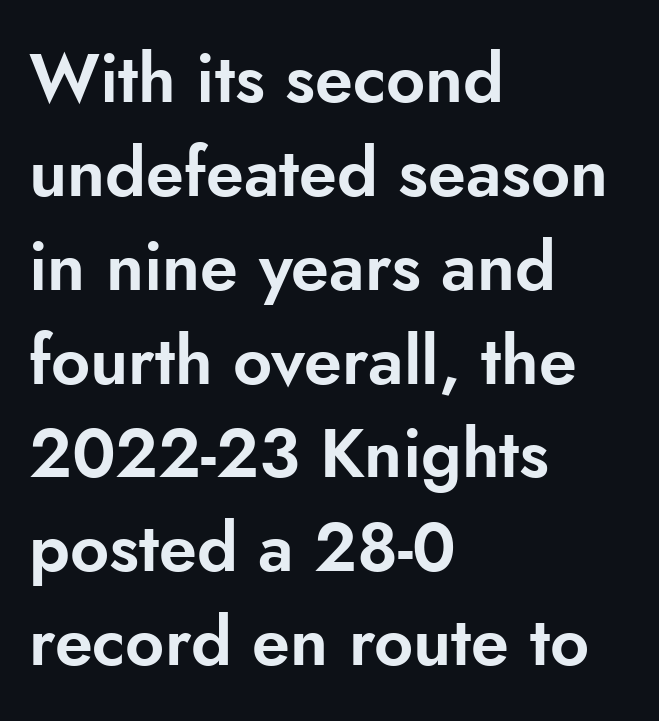
Q: Is the text italic (slanted)? A: No, it is upright.
Q: Is the typeface a serif or a sans-serif typeface? A: Sans-serif.
Q: Is the text underlined? A: No.
Q: How is the paragraph aligned? A: Left-aligned.
Q: Is the spacing between letters normal or unusually wide? A: Normal.
Q: Is the spacing between lines tight, normal or loose? A: Normal.
Q: Width (condensed, normal, or wide)? A: Normal.
Q: Stroke contrast? A: Low.
Q: x-height? A: Small.
Q: Monospaced? A: No.
